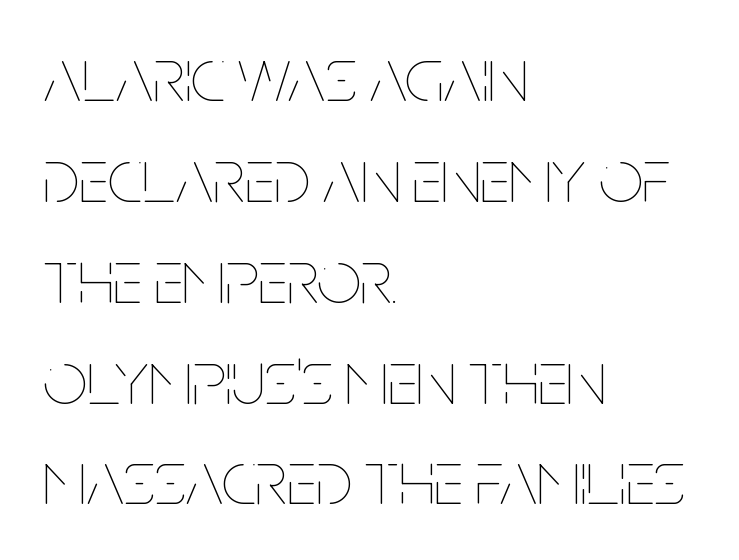
Q: Is the text bold? A: No.
Q: Is the text italic (slanted)? A: No, it is upright.
Q: Is the text underlined? A: No.
Q: How is the paragraph aligned? A: Left-aligned.
Q: Is the spacing between letters normal or unusually wide? A: Normal.
Q: Is the spacing between lines tight, normal or loose? A: Normal.
Q: Width (condensed, normal, or wide)? A: Condensed.
Q: Stroke contrast? A: Low.
Q: x-height? A: Large.
Q: Monospaced? A: No.
